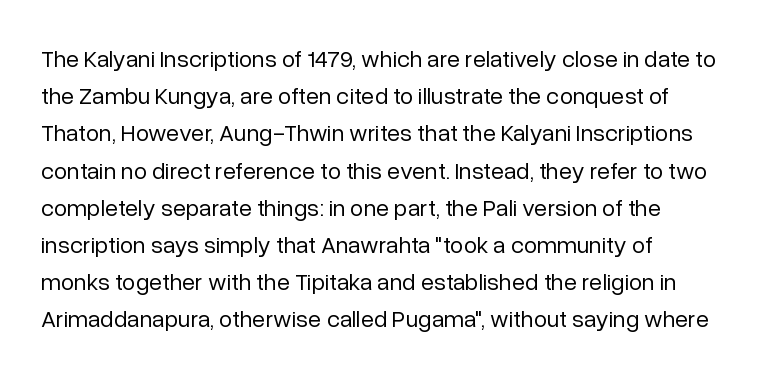
Q: Is the text bold? A: No.
Q: Is the text italic (slanted)? A: No, it is upright.
Q: Is the text underlined? A: No.
Q: Is the spacing between letters normal or unusually wide? A: Normal.
Q: Is the spacing between lines tight, normal or loose? A: Normal.
